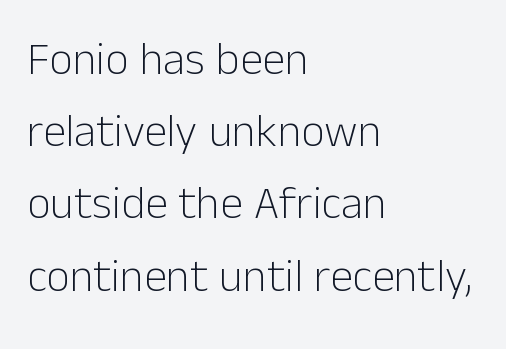
Q: Is the text bold? A: No.
Q: Is the text italic (slanted)? A: No, it is upright.
Q: Is the typeface a serif or a sans-serif typeface? A: Sans-serif.
Q: Is the text underlined? A: No.
Q: How is the paragraph aligned? A: Left-aligned.
Q: Is the spacing between letters normal or unusually wide? A: Normal.
Q: Is the spacing between lines tight, normal or loose? A: Normal.
Q: Width (condensed, normal, or wide)? A: Normal.
Q: Stroke contrast? A: Low.
Q: x-height? A: Medium.
Q: Monospaced? A: No.
